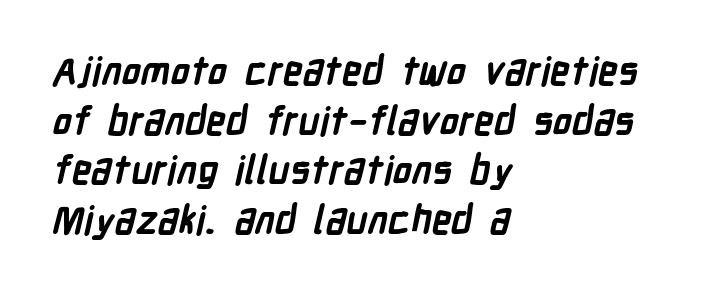
{"serif": "no", "bold": "yes", "weight": "semibold", "width": "condensed", "stroke_contrast": "low", "x_height": "medium", "monospaced": "no", "underline": "no", "align": "left", "line_spacing": "normal", "line_spacing_ratio": 1.27, "letter_spacing": "normal", "letter_spacing_em": 0.0, "glyph_px": 39}
